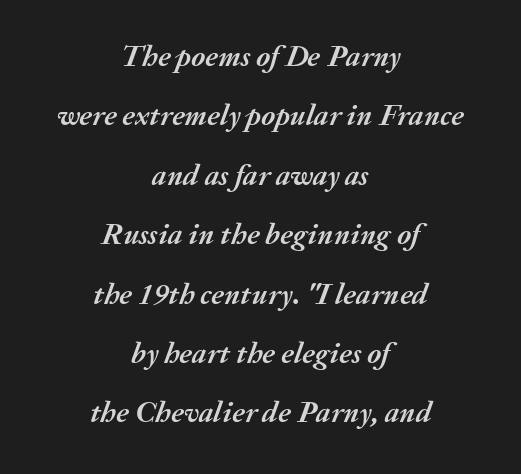
{"italic": "yes", "lean": "right", "slant_degrees": 20, "bold": "yes", "weight": "semibold", "width": "normal", "stroke_contrast": "medium", "x_height": "medium", "monospaced": "no", "underline": "no", "align": "center", "line_spacing": "loose", "line_spacing_ratio": 1.98, "letter_spacing": "normal", "letter_spacing_em": 0.0, "glyph_px": 30}
